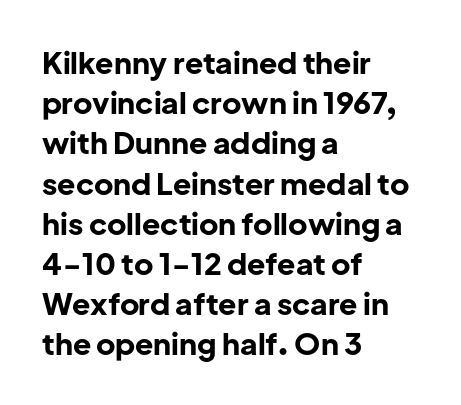
Q: Is the text bold? A: Yes.
Q: Is the text italic (slanted)? A: No, it is upright.
Q: Is the typeface a serif or a sans-serif typeface? A: Sans-serif.
Q: Is the text underlined? A: No.
Q: How is the paragraph aligned? A: Left-aligned.
Q: Is the spacing between letters normal or unusually wide? A: Normal.
Q: Is the spacing between lines tight, normal or loose? A: Normal.
Q: Width (condensed, normal, or wide)? A: Normal.
Q: Stroke contrast? A: Low.
Q: x-height? A: Medium.
Q: Monospaced? A: No.
